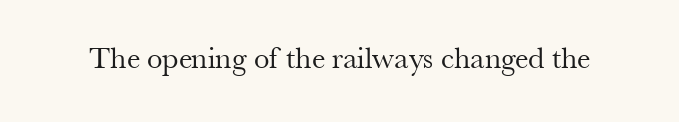
Q: Is the text bold? A: No.
Q: Is the text italic (slanted)? A: No, it is upright.
Q: Is the typeface a serif or a sans-serif typeface? A: Serif.
Q: Is the text underlined? A: No.
Q: Is the spacing between letters normal or unusually wide? A: Normal.
Q: Width (condensed, normal, or wide)? A: Normal.
Q: Stroke contrast? A: Medium.
Q: x-height? A: Small.
Q: Monospaced? A: No.
